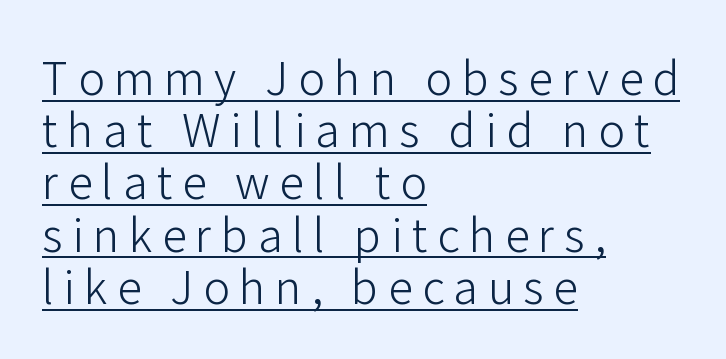
The tracking reads as deliberately expanded to a designer's eye. These lines stack with their left ends in a neat column. The letters look calm and open, with moderate or lighter stems. These lines are composed in type without serifs.
